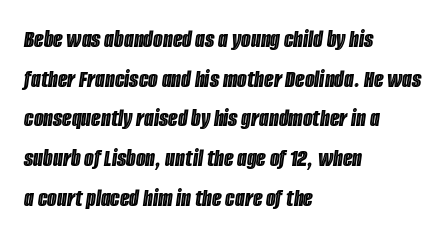
{"italic": "yes", "lean": "right", "slant_degrees": 8, "underline": "no", "align": "left", "line_spacing": "normal", "line_spacing_ratio": 1.59, "letter_spacing": "normal", "letter_spacing_em": 0.0, "glyph_px": 25}
